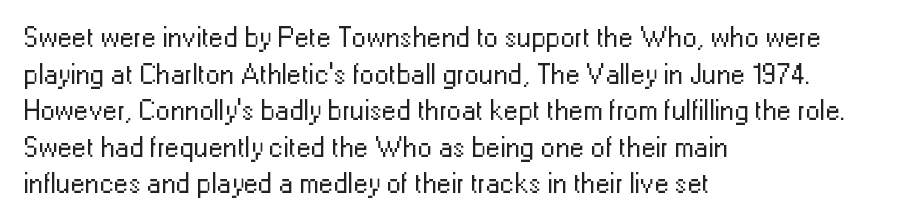
The image shows 29 px regular-weight sans-serif type, upright; set left-aligned, normal line spacing (1.26x), normal letter spacing, not underlined; low stroke contrast and a medium x-height.
